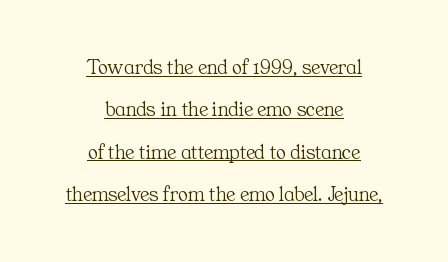
The image shows 21 px text type, upright; set centered, loose line spacing (2.02x), normal letter spacing, underlined.
